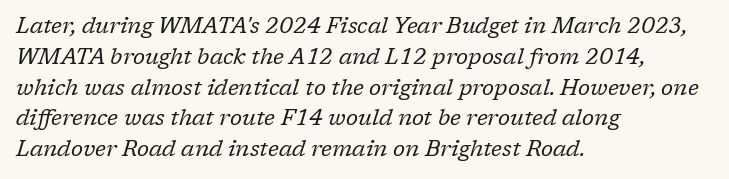
{"italic": "yes", "lean": "right", "slant_degrees": 17, "bold": "no", "underline": "no", "align": "left", "line_spacing": "normal", "line_spacing_ratio": 1.4, "letter_spacing": "normal", "letter_spacing_em": 0.0, "glyph_px": 22}
